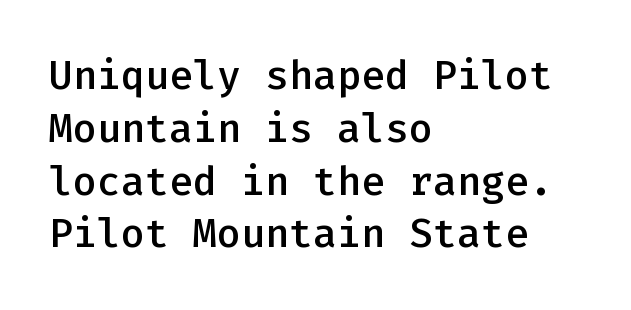
The image shows 40 px semibold sans-serif type, upright, monospaced; set left-aligned, normal line spacing (1.32x), normal letter spacing, not underlined; low stroke contrast and a medium x-height.
